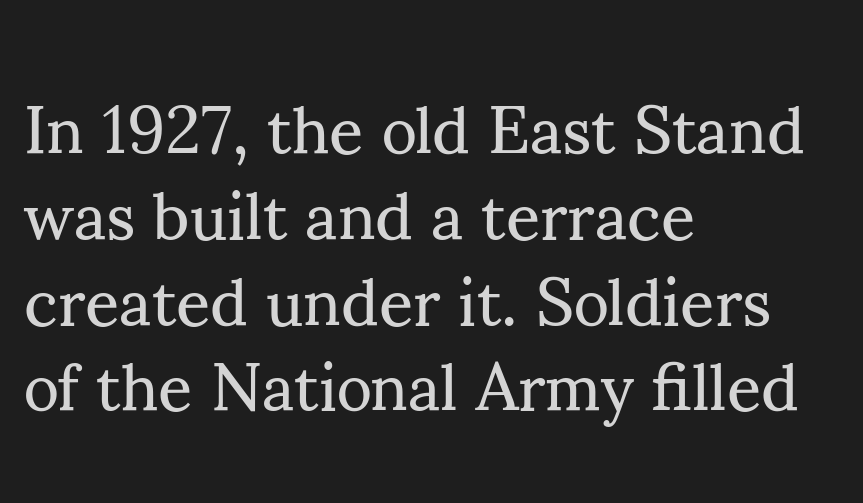
Q: Is the text bold? A: No.
Q: Is the text italic (slanted)? A: No, it is upright.
Q: Is the typeface a serif or a sans-serif typeface? A: Serif.
Q: Is the text underlined? A: No.
Q: How is the paragraph aligned? A: Left-aligned.
Q: Is the spacing between letters normal or unusually wide? A: Normal.
Q: Is the spacing between lines tight, normal or loose? A: Normal.
Q: Width (condensed, normal, or wide)? A: Normal.
Q: Stroke contrast? A: Medium.
Q: x-height? A: Small.
Q: Monospaced? A: No.
